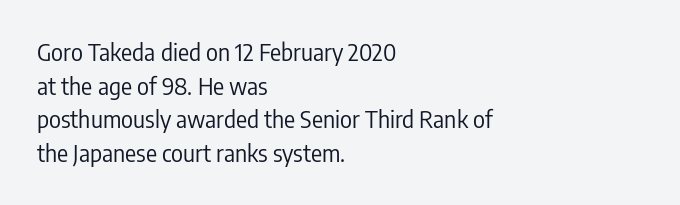
The image shows 23 px text type, upright; set left-aligned, normal line spacing (1.46x), normal letter spacing, not underlined.
